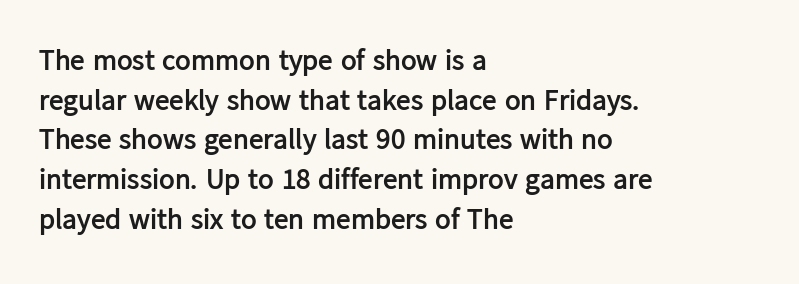
{"serif": "no", "italic": "no", "bold": "yes", "weight": "semibold", "width": "normal", "stroke_contrast": "low", "x_height": "medium", "monospaced": "no", "underline": "no", "align": "left", "line_spacing": "normal", "line_spacing_ratio": 1.37, "letter_spacing": "normal", "letter_spacing_em": 0.0, "glyph_px": 29}
